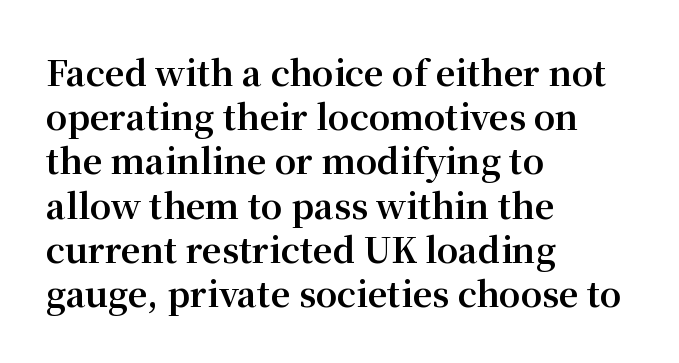
The image shows 34 px bold serif type, upright; set left-aligned, normal line spacing (1.3x), normal letter spacing, not underlined; medium stroke contrast and a medium x-height.
